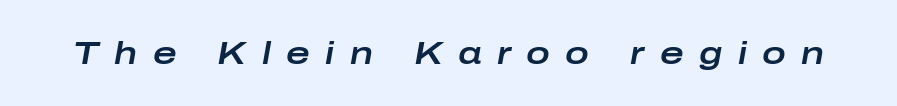
The image shows 32 px wide type, italic (leaning right); set unusually wide letter spacing (+0.48 em), not underlined; low stroke contrast and a medium x-height.
